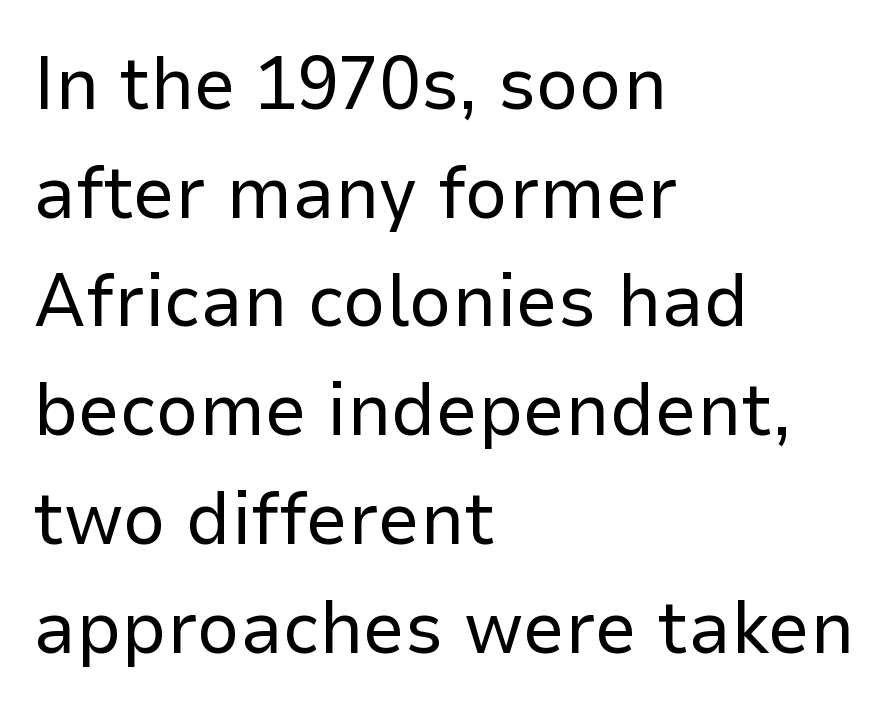
{"serif": "no", "italic": "no", "bold": "no", "weight": "regular", "width": "normal", "stroke_contrast": "low", "x_height": "medium", "monospaced": "no", "underline": "no", "align": "left", "line_spacing": "normal", "line_spacing_ratio": 1.45, "letter_spacing": "normal", "letter_spacing_em": 0.0, "glyph_px": 75}
